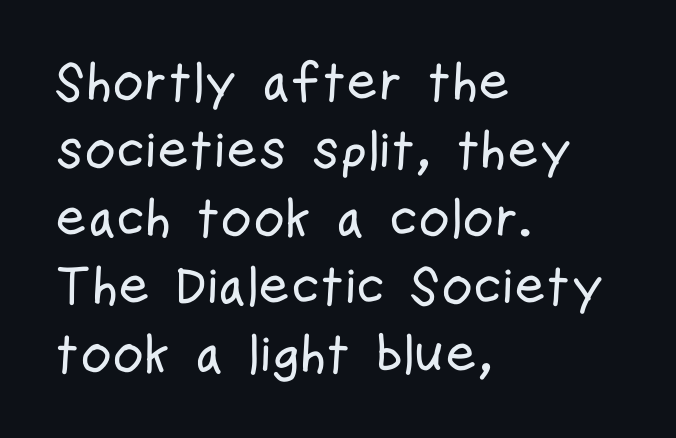
Q: Is the text italic (slanted)? A: No, it is upright.
Q: Is the typeface a serif or a sans-serif typeface? A: Sans-serif.
Q: Is the text underlined? A: No.
Q: How is the paragraph aligned? A: Left-aligned.
Q: Is the spacing between letters normal or unusually wide? A: Normal.
Q: Is the spacing between lines tight, normal or loose? A: Normal.
Q: Width (condensed, normal, or wide)? A: Condensed.
Q: Stroke contrast? A: Low.
Q: x-height? A: Medium.
Q: Monospaced? A: No.
